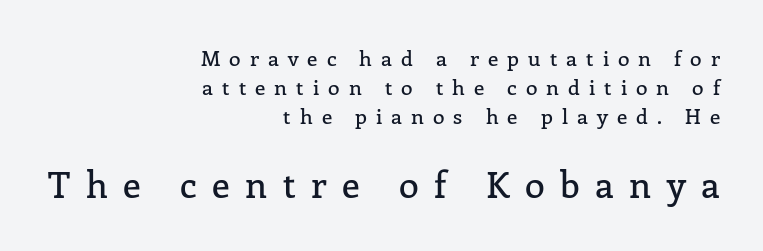
The image shows 36 px serif type, upright; set right-aligned, normal line spacing (1.38x), unusually wide letter spacing (+0.43 em), not underlined; the second (bottom) block is 1.71x larger; low stroke contrast and a medium x-height.
